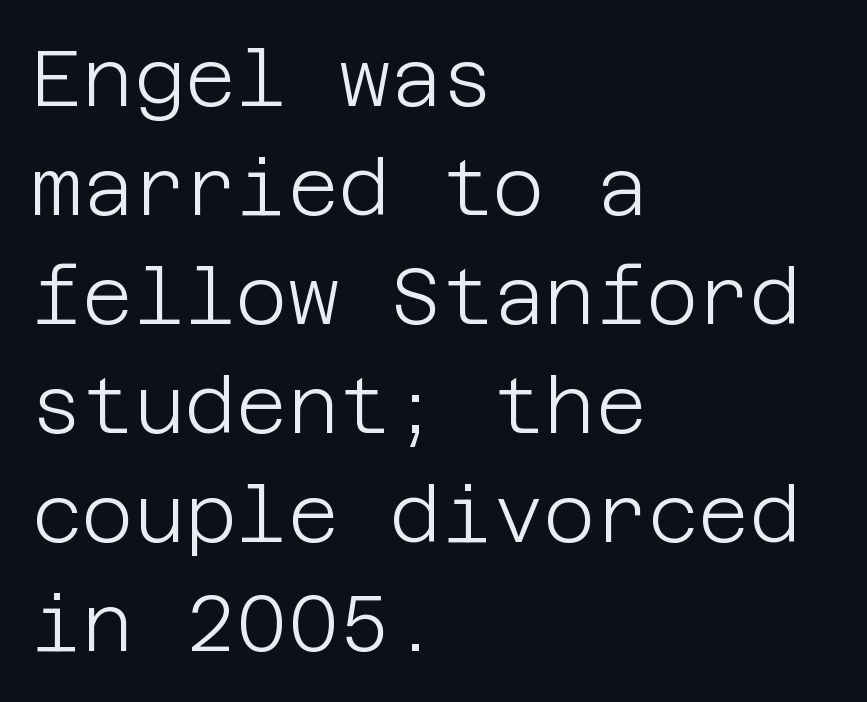
Q: Is the text bold? A: No.
Q: Is the text italic (slanted)? A: No, it is upright.
Q: Is the typeface a serif or a sans-serif typeface? A: Sans-serif.
Q: Is the text underlined? A: No.
Q: How is the paragraph aligned? A: Left-aligned.
Q: Is the spacing between letters normal or unusually wide? A: Normal.
Q: Is the spacing between lines tight, normal or loose? A: Normal.
Q: Width (condensed, normal, or wide)? A: Normal.
Q: Stroke contrast? A: Low.
Q: x-height? A: Large.
